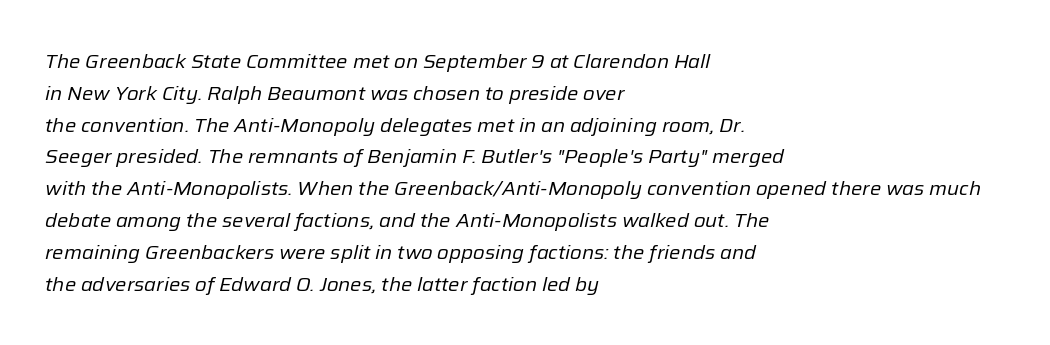
Visually the block forms a straight wall on the left and a jagged coastline on the right. Weight: regular or lighter. The space beneath each line is pristine and unruled. A normal amount of white space separates one row of letters from the next. This sample uses plain, unmodified letter spacing.
